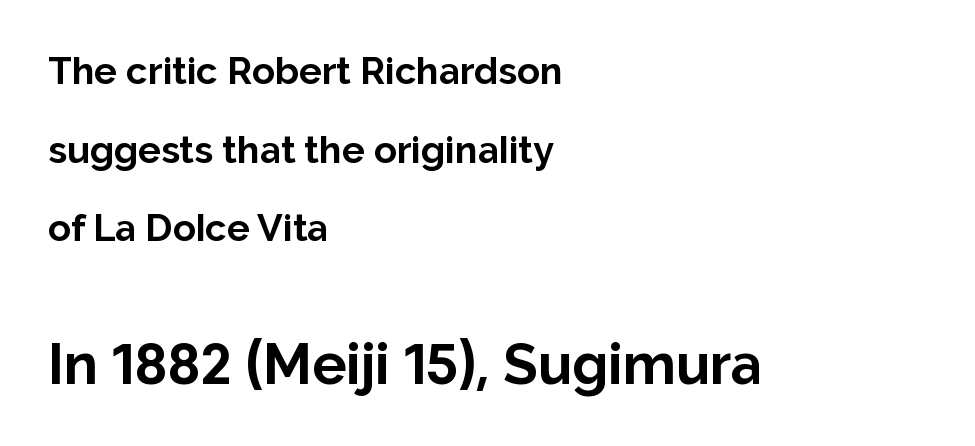
The typeface chosen for these lines omits serifs. The typesetting leans heavy: a genuine bold. Ordinary non-slanted type is in use. The leading is generous, giving the passage an open texture. Horizontal alignment here is leftward, the default for most running prose. A typesetter would call this proportional, since set widths differ per character.
